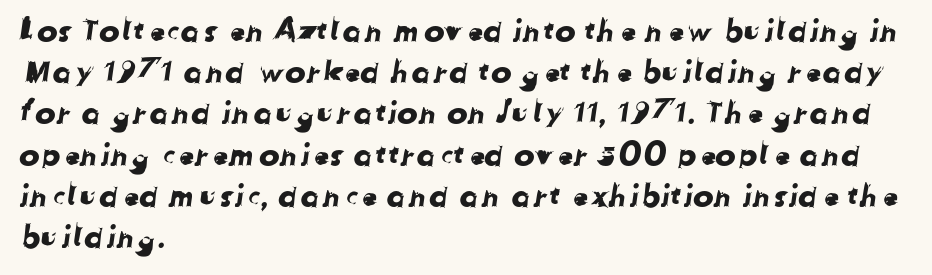
Q: Is the typeface a serif or a sans-serif typeface? A: Sans-serif.
Q: Is the text underlined? A: No.
Q: How is the paragraph aligned? A: Left-aligned.
Q: Is the spacing between letters normal or unusually wide? A: Normal.
Q: Is the spacing between lines tight, normal or loose? A: Normal.
Q: Width (condensed, normal, or wide)? A: Normal.
Q: Stroke contrast? A: Low.
Q: x-height? A: Medium.
Q: Monospaced? A: No.
